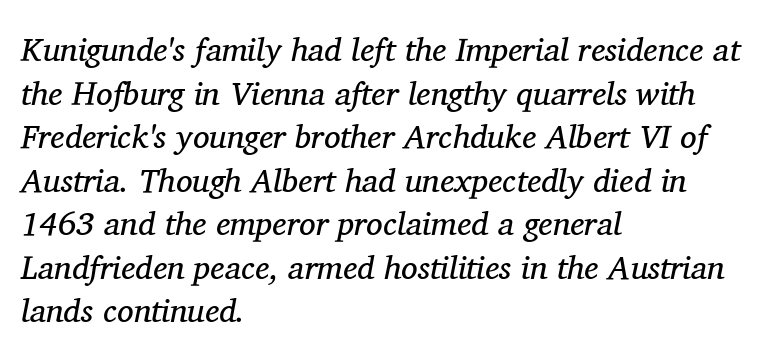
If you drew a ruler down the left edge, every line would touch it. Any mark beneath the type? The region is blank. Slant detected: the letters are inclined. I'd call this a serif setting — the letters wear small feet. Here the designer chose a conventional face with non-uniform glyph widths.
